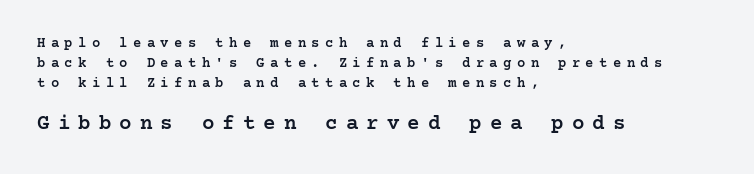
Q: Is the text bold? A: Semi-bold.
Q: Is the text italic (slanted)? A: No, it is upright.
Q: Is the text underlined? A: No.
Q: How is the paragraph aligned? A: Left-aligned.
Q: Is the spacing between letters normal or unusually wide? A: Unusually wide.
Q: Is the spacing between lines tight, normal or loose? A: Normal.
Q: Which block of text is set in a larger size, the first (top) or the second (bottom)? A: The second (bottom) one.
